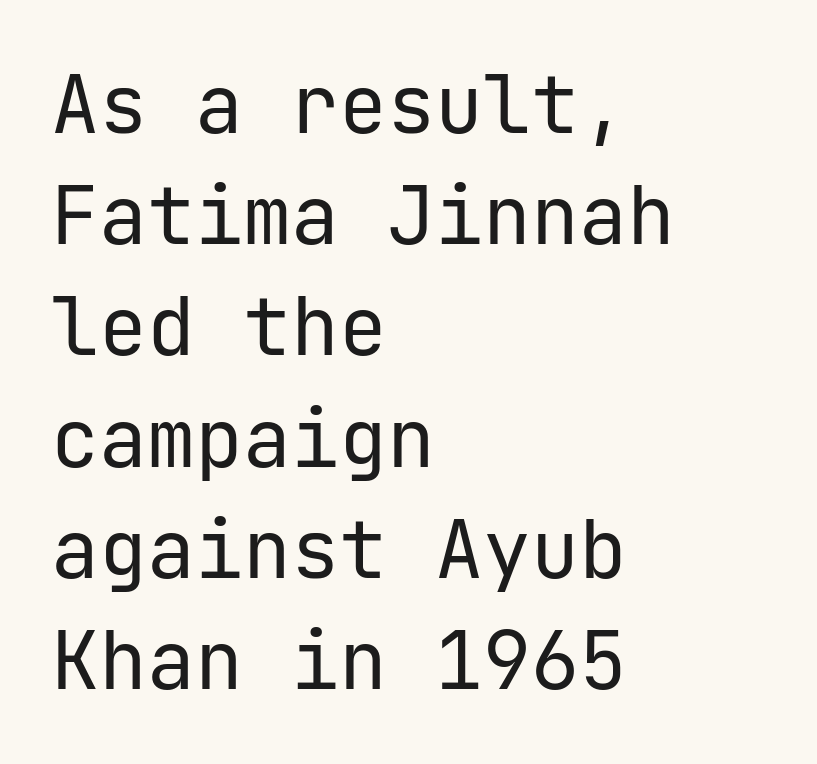
Q: Is the text bold? A: No.
Q: Is the text italic (slanted)? A: No, it is upright.
Q: Is the typeface a serif or a sans-serif typeface? A: Sans-serif.
Q: Is the text underlined? A: No.
Q: How is the paragraph aligned? A: Left-aligned.
Q: Is the spacing between letters normal or unusually wide? A: Normal.
Q: Is the spacing between lines tight, normal or loose? A: Normal.
Q: Width (condensed, normal, or wide)? A: Normal.
Q: Stroke contrast? A: Low.
Q: x-height? A: Medium.
